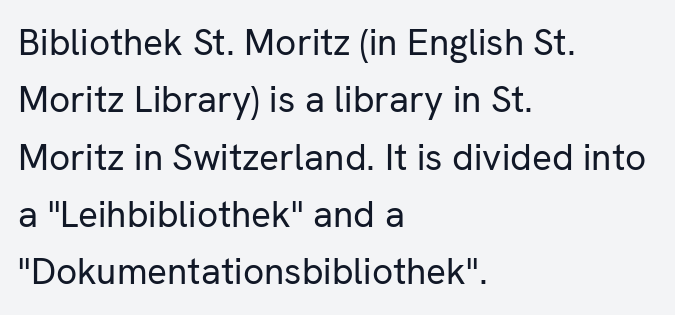
{"serif": "no", "italic": "no", "bold": "no", "weight": "regular", "width": "normal", "stroke_contrast": "low", "x_height": "medium", "monospaced": "no", "underline": "no", "align": "left", "line_spacing": "normal", "line_spacing_ratio": 1.55, "letter_spacing": "normal", "letter_spacing_em": 0.0, "glyph_px": 37}
